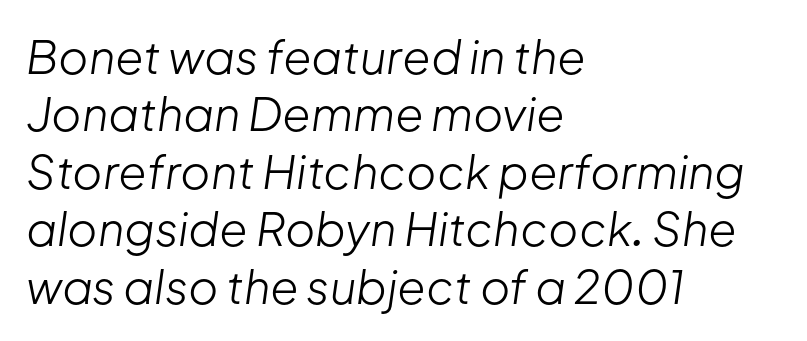
Q: Is the text bold? A: No.
Q: Is the text italic (slanted)? A: Yes, it leans right by about 8 degrees.
Q: Is the text underlined? A: No.
Q: How is the paragraph aligned? A: Left-aligned.
Q: Is the spacing between letters normal or unusually wide? A: Normal.
Q: Is the spacing between lines tight, normal or loose? A: Normal.
Q: Width (condensed, normal, or wide)? A: Normal.
Q: Stroke contrast? A: Low.
Q: x-height? A: Medium.
Q: Monospaced? A: No.
